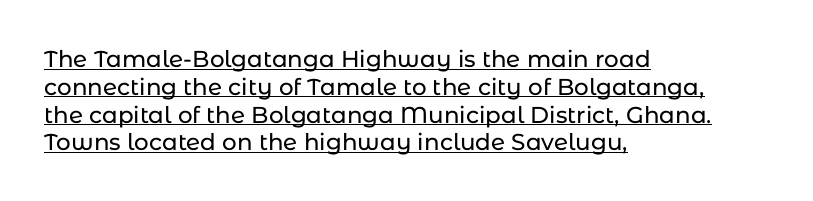
The image shows 23 px text type, upright; set left-aligned, line spacing 1.21x, normal letter spacing, underlined.
